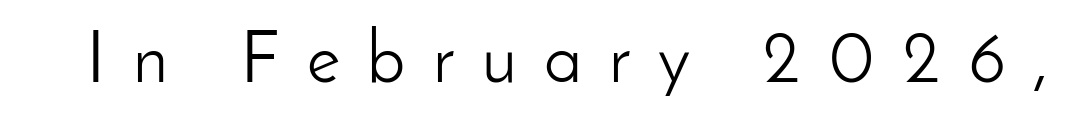
Q: Is the text bold? A: No.
Q: Is the text italic (slanted)? A: No, it is upright.
Q: Is the typeface a serif or a sans-serif typeface? A: Sans-serif.
Q: Is the text underlined? A: No.
Q: Is the spacing between letters normal or unusually wide? A: Unusually wide.
Q: Width (condensed, normal, or wide)? A: Normal.
Q: Stroke contrast? A: Low.
Q: x-height? A: Small.
Q: Monospaced? A: No.
